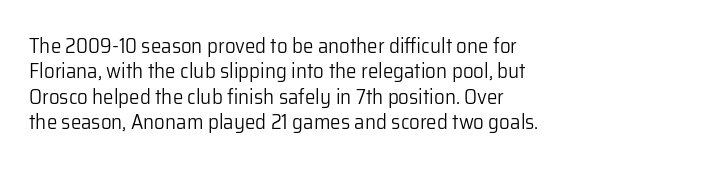
Q: Is the text bold? A: No.
Q: Is the text italic (slanted)? A: No, it is upright.
Q: Is the text underlined? A: No.
Q: How is the paragraph aligned? A: Left-aligned.
Q: Is the spacing between letters normal or unusually wide? A: Normal.
